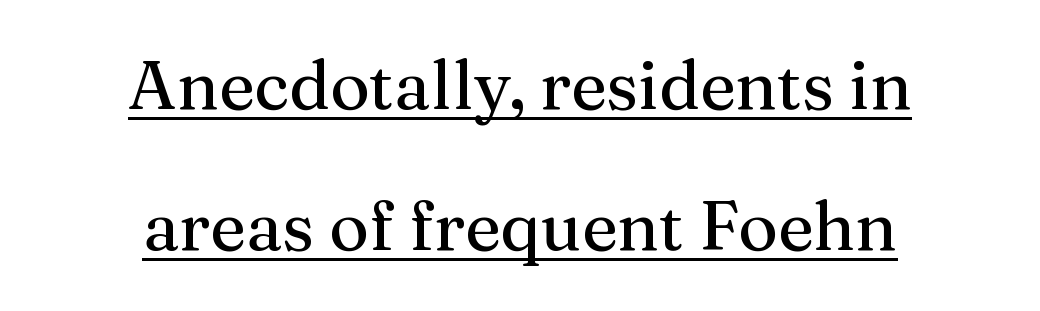
Q: Is the text italic (slanted)? A: No, it is upright.
Q: Is the typeface a serif or a sans-serif typeface? A: Serif.
Q: Is the text underlined? A: Yes.
Q: How is the paragraph aligned? A: Centered.
Q: Is the spacing between letters normal or unusually wide? A: Normal.
Q: Is the spacing between lines tight, normal or loose? A: Loose.
Q: Width (condensed, normal, or wide)? A: Normal.
Q: Stroke contrast? A: Medium.
Q: x-height? A: Medium.
Q: Monospaced? A: No.
